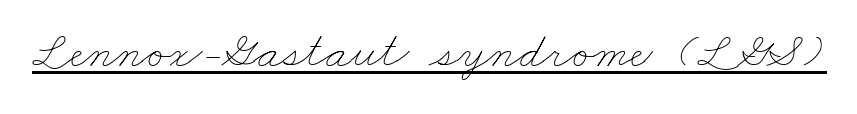
The image shows 51 px thin, wide type; set normal letter spacing, underlined; low stroke contrast and a small x-height.
